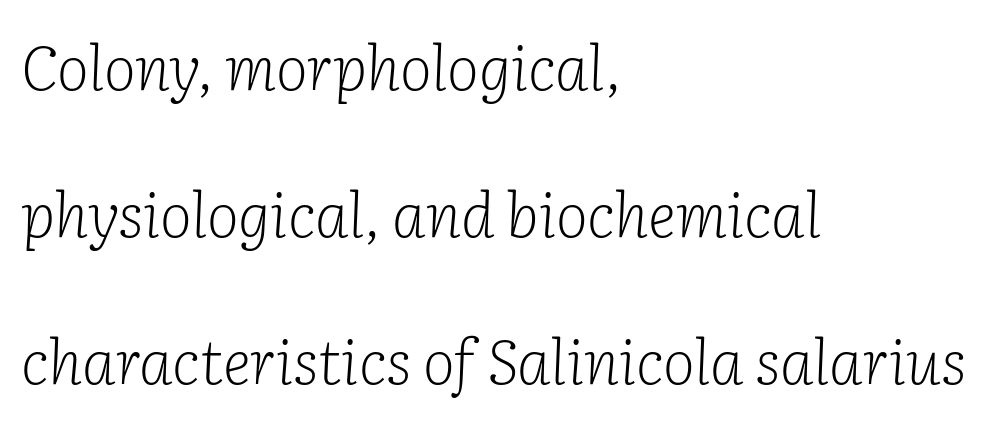
Bare-footed words on every line. You could not count columns in this text — the font is proportionally spaced. This sample trades compactness for vertical openness between lines. Yep, that's italic — everything's leaning. This sample uses plain, unmodified letter spacing. Does the copy run flush right? No — it runs flush left.
